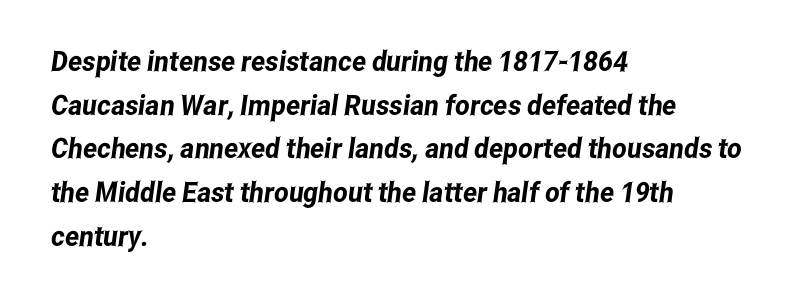
{"serif": "no", "width": "condensed", "stroke_contrast": "low", "x_height": "medium", "monospaced": "no", "underline": "no", "align": "left", "line_spacing": "normal", "line_spacing_ratio": 1.56, "letter_spacing": "normal", "letter_spacing_em": 0.0, "glyph_px": 28}
